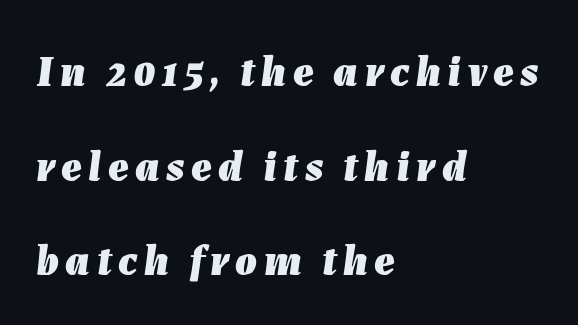
Q: Is the text bold? A: Yes.
Q: Is the text italic (slanted)? A: Yes, it leans right by about 7 degrees.
Q: Is the text underlined? A: No.
Q: How is the paragraph aligned? A: Left-aligned.
Q: Is the spacing between lines tight, normal or loose? A: Loose.
Q: Width (condensed, normal, or wide)? A: Normal.
Q: Stroke contrast? A: Low.
Q: x-height? A: Medium.
Q: Monospaced? A: No.
